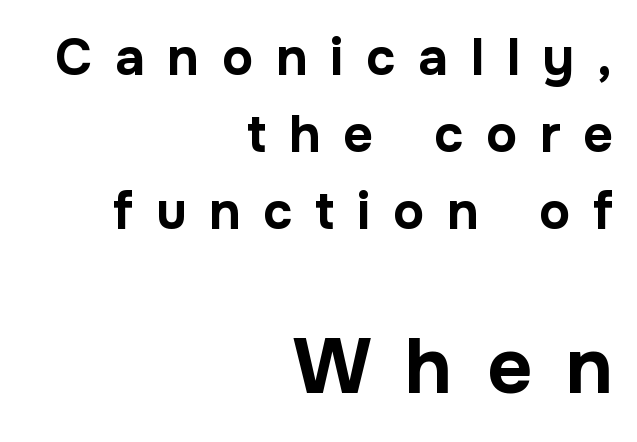
The image shows 78 px bold sans-serif type, upright; set right-aligned, normal line spacing (1.48x), unusually wide letter spacing (+0.44 em), not underlined; the second (bottom) block is 1.5x larger; low stroke contrast and a medium x-height.
